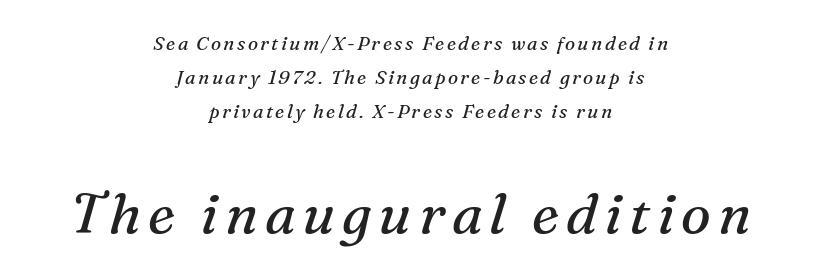
The image shows 56 px regular-weight serif type, italic (leaning right); set centered, line spacing 1.79x, not underlined; the second (bottom) block is 2.95x larger; medium stroke contrast and a medium x-height.
